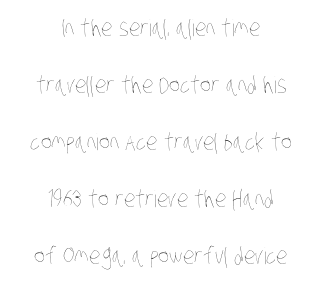
{"bold": "no", "underline": "no", "align": "center", "line_spacing": "loose", "line_spacing_ratio": 2.48, "letter_spacing": "normal", "letter_spacing_em": 0.0, "glyph_px": 23}
